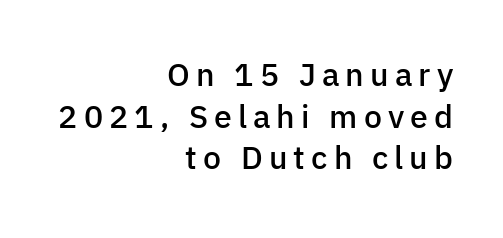
{"serif": "no", "italic": "no", "bold": "semi", "weight": "semibold", "width": "normal", "stroke_contrast": "low", "x_height": "medium", "monospaced": "no", "underline": "no", "align": "right", "line_spacing": "normal", "line_spacing_ratio": 1.3, "glyph_px": 32}
